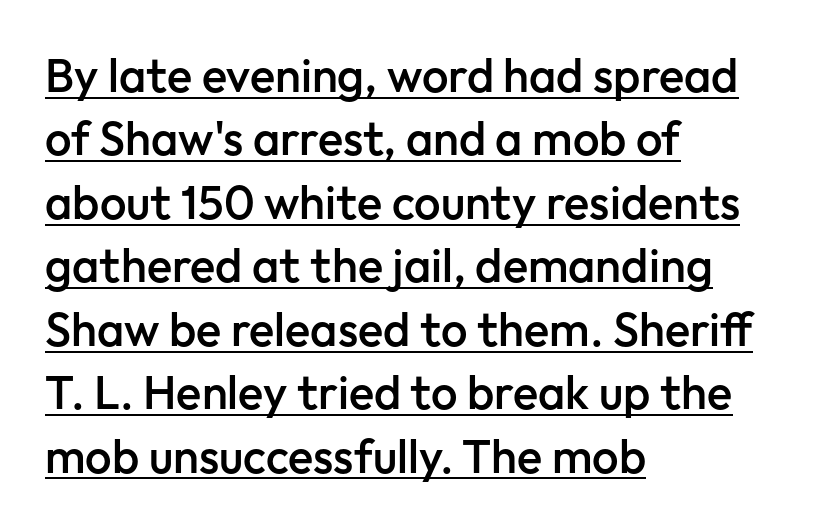
Are there feet on the stems? There aren't — it's a sans. What decoration does the sample have? An underline. Whoever set this chose a conventional vertical rhythm. Notice the strokes are somewhat thickened but not fully heavy: this is a semibold.
